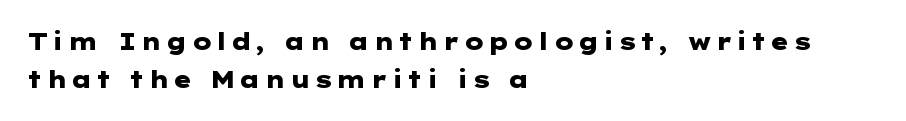
The font is running at its bold setting. Beneath every word, the page is bare. The line-height multiplier appears to be the usual default. The letters stand straight up with perfectly vertical stems. Caption: multi-line text, flush left, ragged right.
